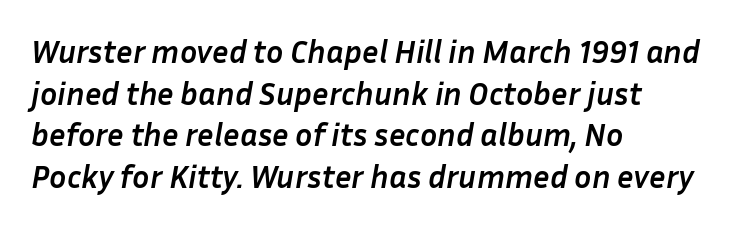
{"italic": "yes", "lean": "right", "slant_degrees": 10, "bold": "yes", "weight": "semibold", "width": "normal", "stroke_contrast": "low", "x_height": "medium", "monospaced": "no", "underline": "no", "align": "left", "line_spacing": "normal", "line_spacing_ratio": 1.3, "letter_spacing": "normal", "letter_spacing_em": 0.0, "glyph_px": 32}
